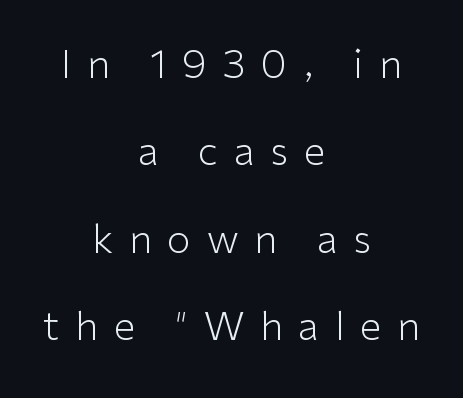
The image shows 39 px light sans-serif type, upright; set centered, loose line spacing (2.24x), unusually wide letter spacing (+0.4 em), not underlined; low stroke contrast and a medium x-height.
